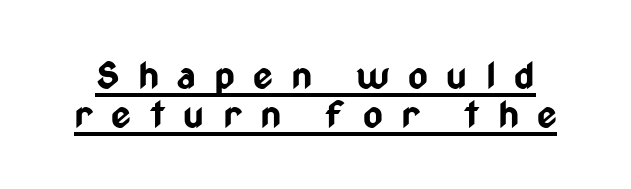
This rendering employs a face without finishing strokes, i.e., a sans-serif. Very little white space separates one row of letters from the next. This rendering widens character spacing well past its baseline value. Caption: lettering with a line underneath. Character widths vary here, with narrow letters taking less room than wide ones. These lines were composed using upright roman letters.
